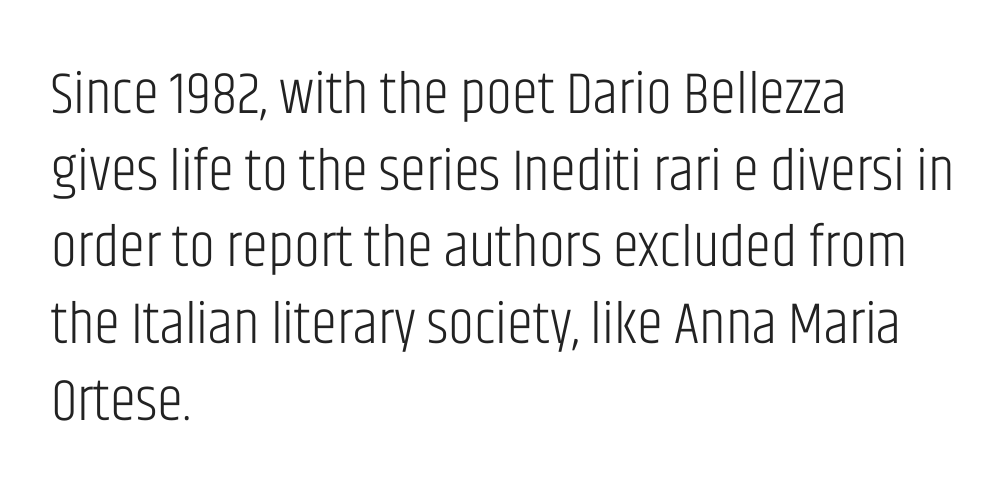
{"serif": "no", "italic": "no", "bold": "no", "weight": "light", "width": "condensed", "stroke_contrast": "low", "x_height": "large", "monospaced": "no", "underline": "no", "align": "left", "line_spacing": "normal", "line_spacing_ratio": 1.3, "letter_spacing": "normal", "letter_spacing_em": 0.0, "glyph_px": 59}
